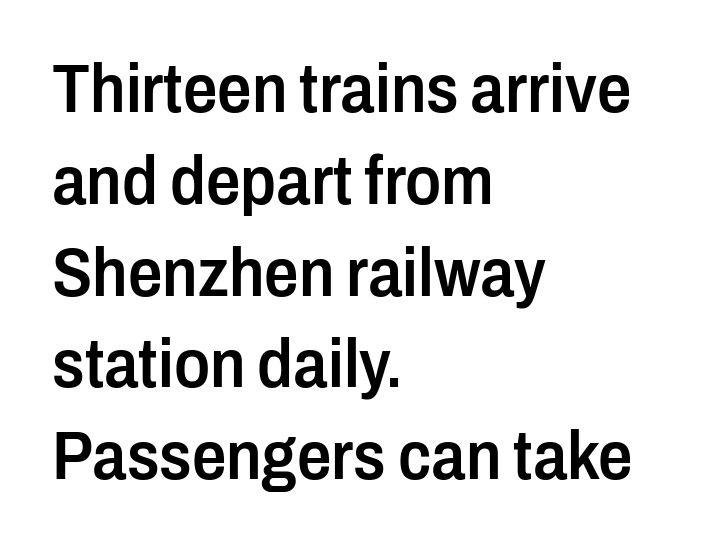
Observe the absence of serifs on each vertical stroke in this sample. Tall strokes in this sample are plumb rather than angled. A clean baseline with only descenders dipping below it. Tracking value appears to be zero — textbook default spacing.
